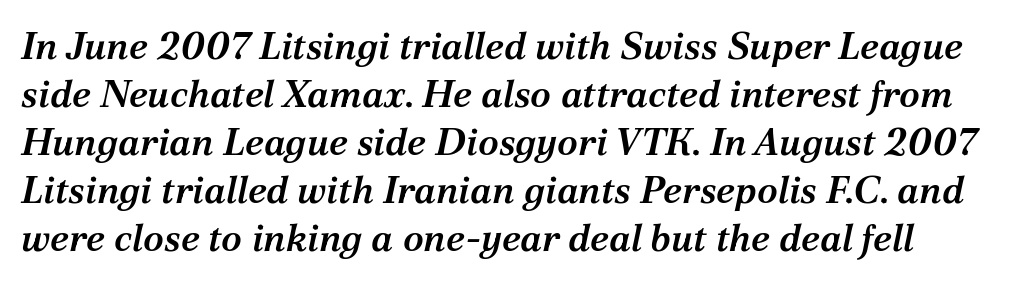
Q: Is the text bold? A: Semi-bold.
Q: Is the text italic (slanted)? A: Yes, it leans right by about 12 degrees.
Q: Is the typeface a serif or a sans-serif typeface? A: Serif.
Q: Is the text underlined? A: No.
Q: Is the spacing between letters normal or unusually wide? A: Normal.
Q: Is the spacing between lines tight, normal or loose? A: Normal.
Q: Width (condensed, normal, or wide)? A: Normal.
Q: Stroke contrast? A: Medium.
Q: x-height? A: Medium.
Q: Monospaced? A: No.
